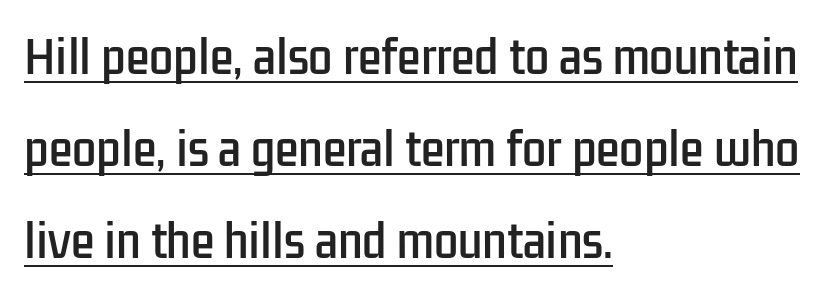
Tracking here is standard; glyphs follow each other at the usual distance. The designer dialed line spacing up above the default. Posture: vertical. Each letter keeps its own natural width here, so spacing adapts to shape. All the whitespace from short lines collects on the right.
